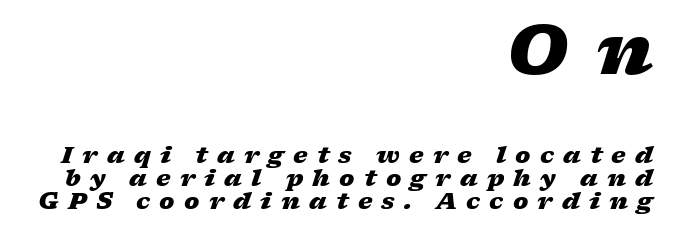
Q: Is the text bold? A: Yes.
Q: Is the text italic (slanted)? A: Yes, it leans right by about 17 degrees.
Q: Is the text underlined? A: No.
Q: How is the paragraph aligned? A: Right-aligned.
Q: Is the spacing between letters normal or unusually wide? A: Unusually wide.
Q: Is the spacing between lines tight, normal or loose? A: Tight.
Q: Which block of text is set in a larger size, the first (top) or the second (bottom)? A: The first (top) one.
Q: Width (condensed, normal, or wide)? A: Wide.
Q: Stroke contrast? A: Low.
Q: x-height? A: Medium.
Q: Monospaced? A: No.
